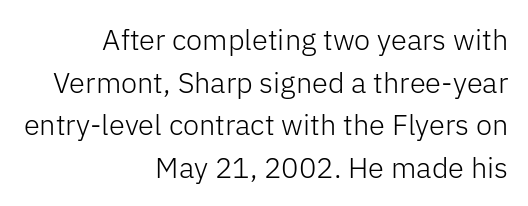
To sum up the face: it is a sans, with no serifs. One-word summary of the alignment: right. Spacing between characters is what you'd get straight out of the box. These lines were composed using upright roman letters. How would I describe the line gaps? Plain and ordinary.
